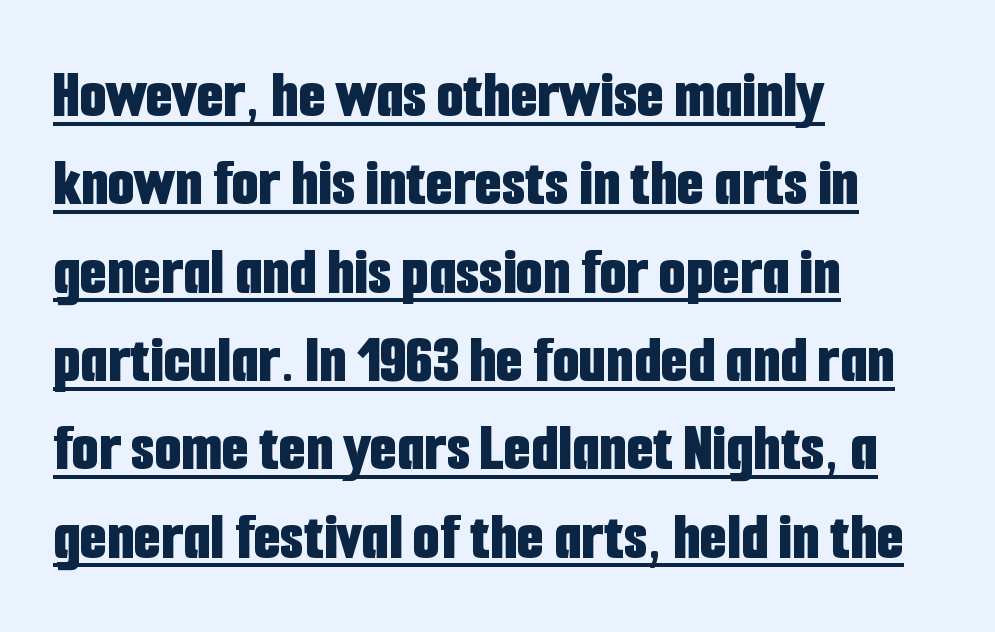
The image shows 69 px bold, condensed sans-serif type, upright; set left-aligned, normal line spacing (1.28x), normal letter spacing, underlined; low stroke contrast and a medium x-height.
